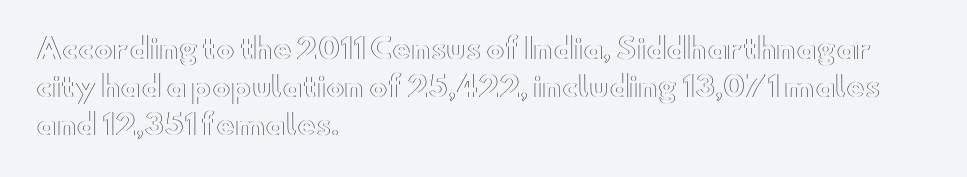
The compositor pushed each line to the left boundary. Does extra space separate the letters? No, they use regular spacing. Underline: absent. Each letter keeps its own natural width here, so spacing adapts to shape.
